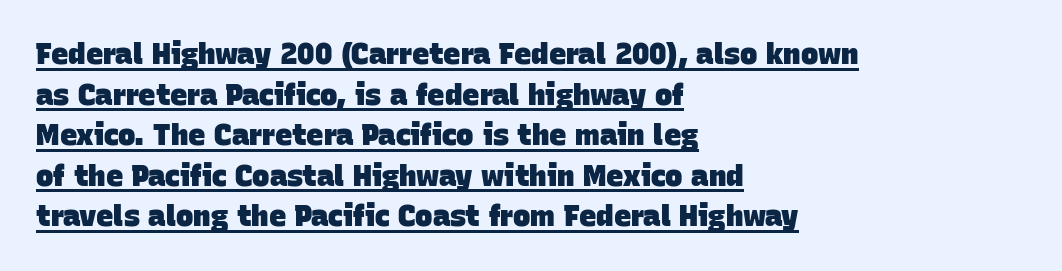
In designer terms, the underline attribute is active on this setting. Think of a printed novel: that variable character pitch is what you see here. Default kerning and tracking; the words read as compact shapes. In terms of weight, the rendering is a true, heavy bold. The rendering shows plain stroke endings on the letterforms — a sans-serif design.
